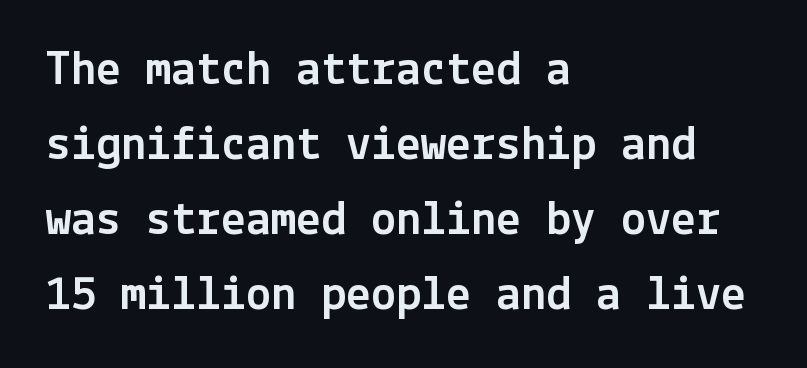
Q: Is the text italic (slanted)? A: No, it is upright.
Q: Is the typeface a serif or a sans-serif typeface? A: Sans-serif.
Q: Is the text underlined? A: No.
Q: How is the paragraph aligned? A: Left-aligned.
Q: Is the spacing between letters normal or unusually wide? A: Normal.
Q: Is the spacing between lines tight, normal or loose? A: Normal.
Q: Width (condensed, normal, or wide)? A: Normal.
Q: x-height? A: Medium.
